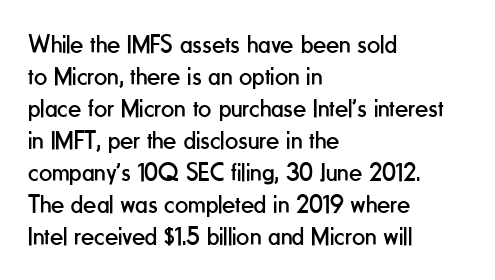
The image shows 26 px text type, upright; set left-aligned, line spacing 1.23x, normal letter spacing, not underlined.
